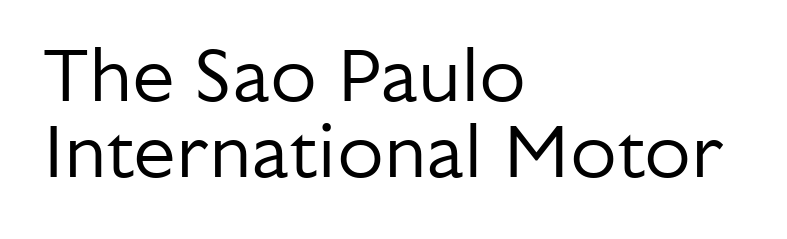
The image shows 76 px regular-weight sans-serif type, upright; set left-aligned, tight line spacing (1.0x), normal letter spacing, not underlined; low stroke contrast and a medium x-height.
